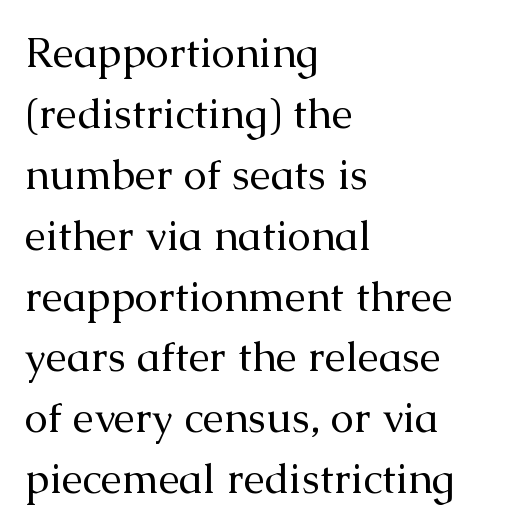
{"serif": "yes", "italic": "no", "bold": "no", "weight": "regular", "width": "normal", "stroke_contrast": "medium", "x_height": "medium", "monospaced": "no", "underline": "no", "align": "left", "line_spacing": "normal", "line_spacing_ratio": 1.45, "letter_spacing": "normal", "letter_spacing_em": 0.0, "glyph_px": 42}
